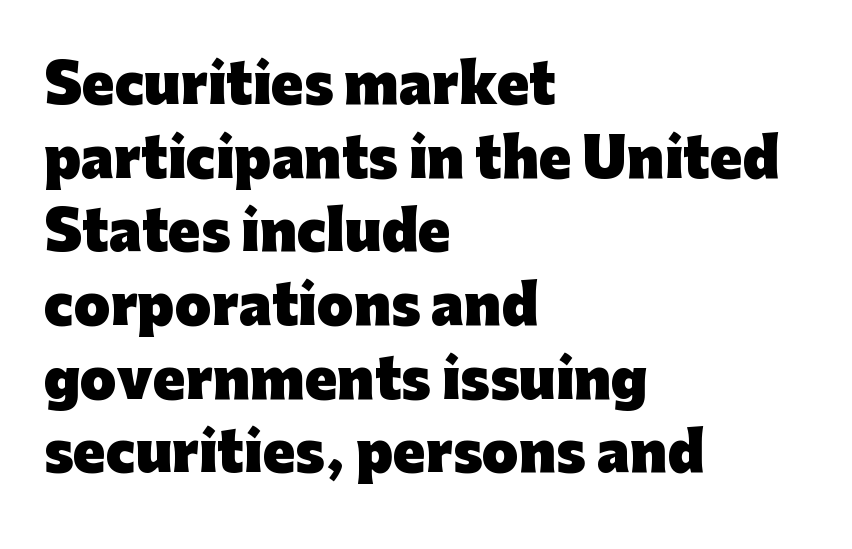
{"serif": "no", "italic": "no", "bold": "yes", "weight": "heavy", "width": "normal", "stroke_contrast": "low", "x_height": "medium", "monospaced": "no", "underline": "no", "align": "left", "line_spacing": "normal", "line_spacing_ratio": 1.39, "letter_spacing": "normal", "letter_spacing_em": 0.0, "glyph_px": 53}
